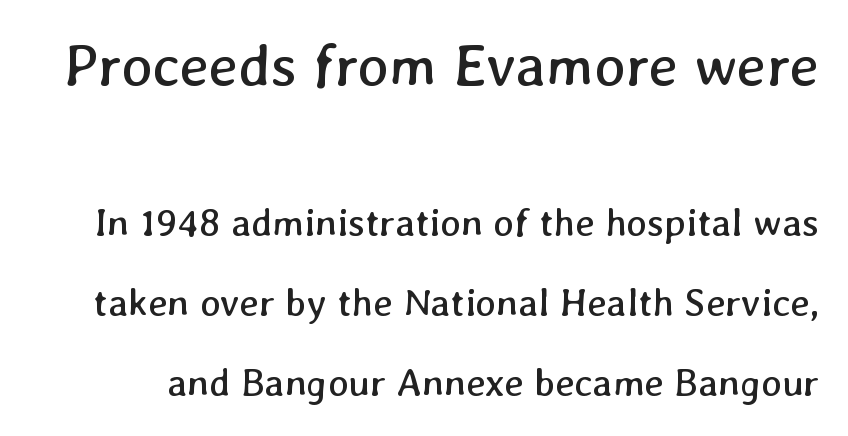
Q: Is the text bold? A: No.
Q: Is the text underlined? A: No.
Q: Is the spacing between letters normal or unusually wide? A: Normal.
Q: Is the spacing between lines tight, normal or loose? A: Loose.
Q: Which block of text is set in a larger size, the first (top) or the second (bottom)? A: The first (top) one.
Q: Width (condensed, normal, or wide)? A: Normal.
Q: Stroke contrast? A: Low.
Q: x-height? A: Medium.
Q: Monospaced? A: No.
